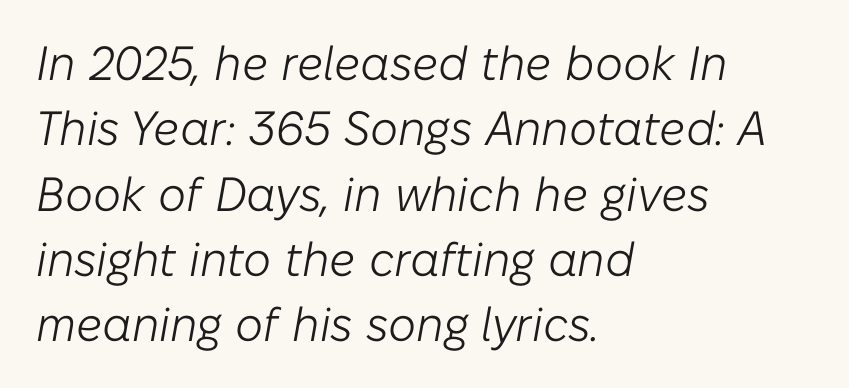
Q: Is the text bold? A: No.
Q: Is the text italic (slanted)? A: Yes, it leans right by about 10 degrees.
Q: Is the text underlined? A: No.
Q: How is the paragraph aligned? A: Left-aligned.
Q: Is the spacing between letters normal or unusually wide? A: Normal.
Q: Is the spacing between lines tight, normal or loose? A: Normal.
Q: Width (condensed, normal, or wide)? A: Normal.
Q: Stroke contrast? A: Low.
Q: x-height? A: Medium.
Q: Monospaced? A: No.
